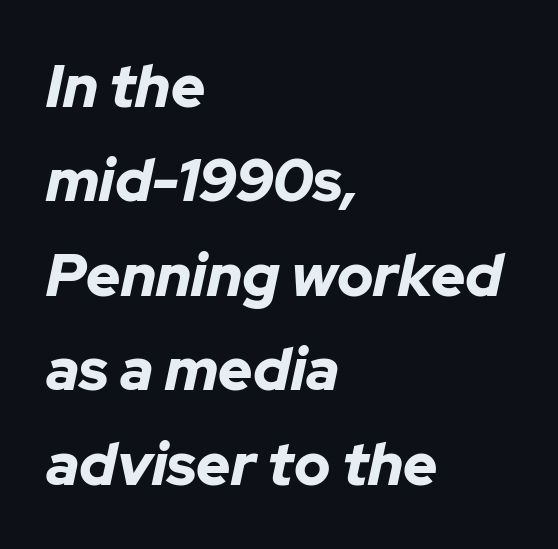
The image shows 59 px bold type, italic (leaning right); set left-aligned, normal line spacing (1.6x), normal letter spacing, not underlined; low stroke contrast and a medium x-height.
